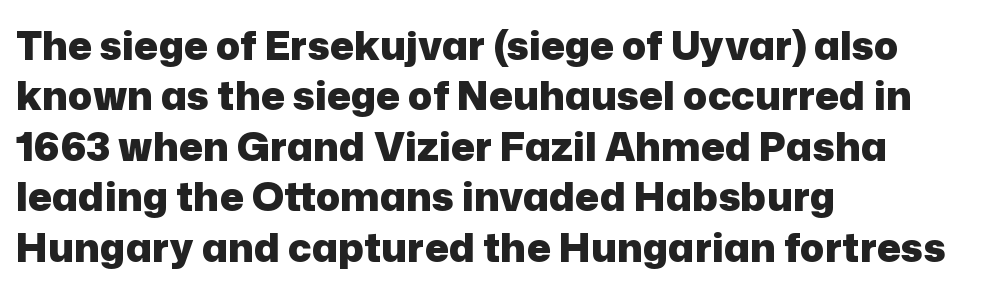
The image shows 40 px heavy sans-serif type, upright; set left-aligned, normal line spacing (1.26x), normal letter spacing, not underlined; low stroke contrast and a medium x-height.
